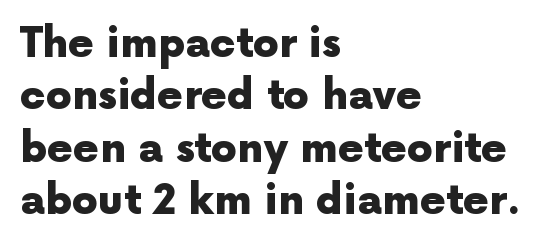
Underlining? Definitely not there. You could not count columns in this text — the font is proportionally spaced. What stands out about the letter spacing? Nothing — it is the standard amount. Tall strokes in this sample are plumb rather than angled. Caption: multi-line text, flush left, ragged right.
